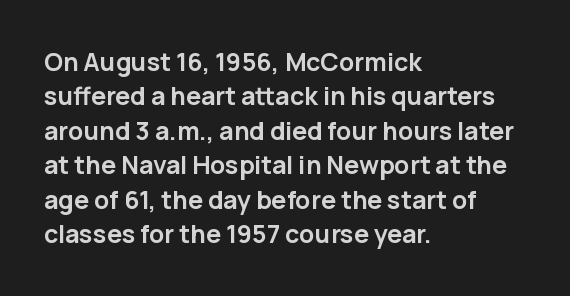
Q: Is the text bold? A: Yes.
Q: Is the text italic (slanted)? A: No, it is upright.
Q: Is the text underlined? A: No.
Q: How is the paragraph aligned? A: Left-aligned.
Q: Is the spacing between letters normal or unusually wide? A: Normal.
Q: Is the spacing between lines tight, normal or loose? A: Normal.
